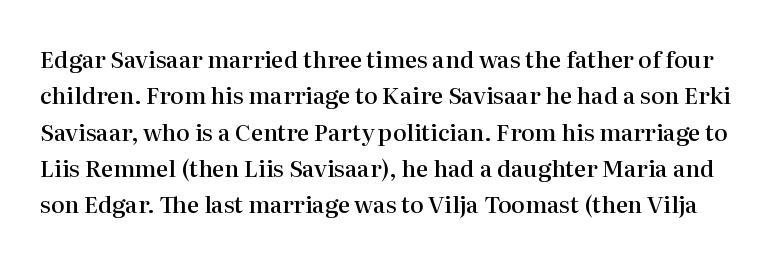
The image shows 23 px text type, upright; set normal line spacing (1.58x), normal letter spacing, not underlined.
